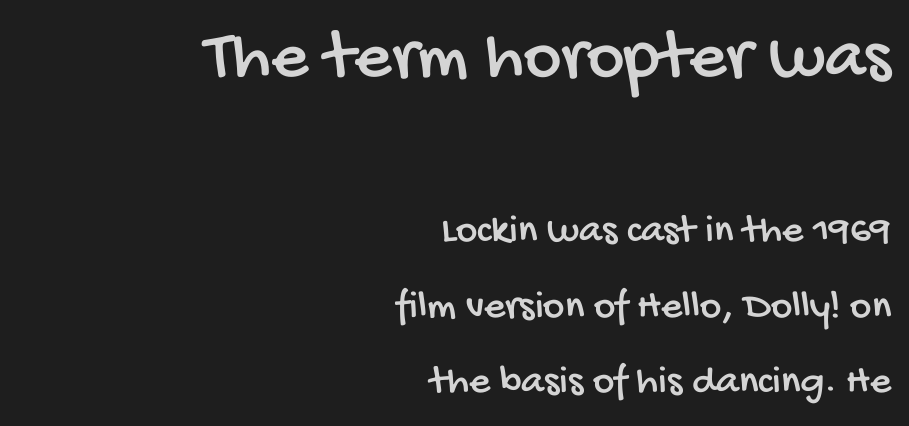
Q: Is the typeface a serif or a sans-serif typeface? A: Sans-serif.
Q: Is the text underlined? A: No.
Q: How is the paragraph aligned? A: Right-aligned.
Q: Is the spacing between letters normal or unusually wide? A: Normal.
Q: Which block of text is set in a larger size, the first (top) or the second (bottom)? A: The first (top) one.
Q: Width (condensed, normal, or wide)? A: Condensed.
Q: Stroke contrast? A: Low.
Q: x-height? A: Large.
Q: Monospaced? A: No.
